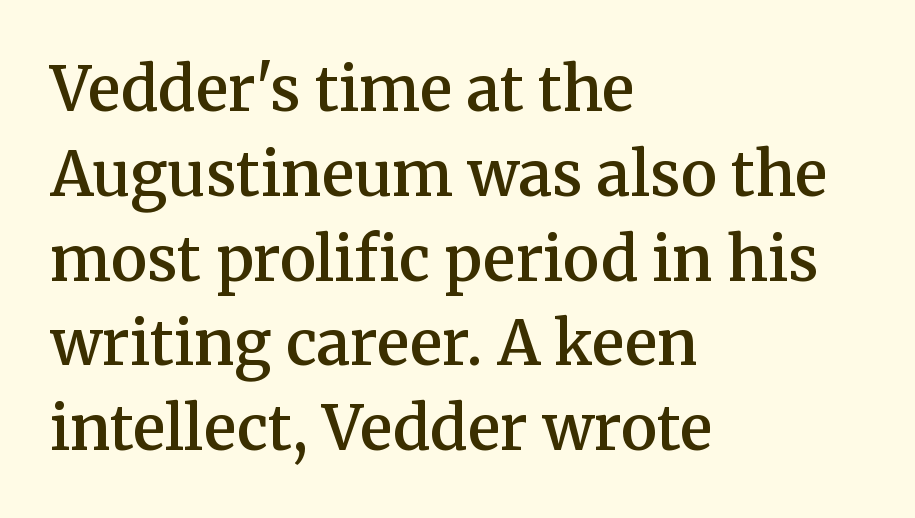
Q: Is the text bold? A: Semi-bold.
Q: Is the text italic (slanted)? A: No, it is upright.
Q: Is the typeface a serif or a sans-serif typeface? A: Serif.
Q: Is the text underlined? A: No.
Q: How is the paragraph aligned? A: Left-aligned.
Q: Is the spacing between letters normal or unusually wide? A: Normal.
Q: Is the spacing between lines tight, normal or loose? A: Normal.
Q: Width (condensed, normal, or wide)? A: Normal.
Q: Stroke contrast? A: Medium.
Q: x-height? A: Medium.
Q: Monospaced? A: No.
